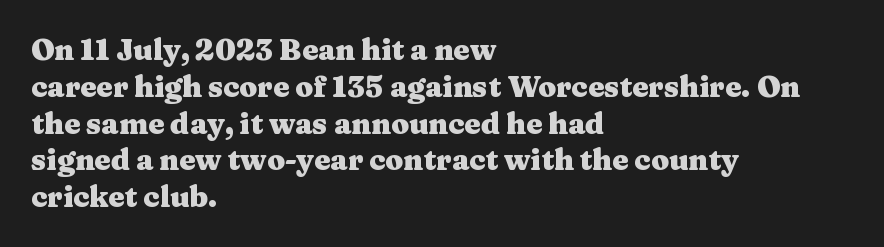
The image shows 29 px heavy, wide serif type, upright; set left-aligned, normal line spacing (1.27x), normal letter spacing, not underlined; medium stroke contrast and a medium x-height.
